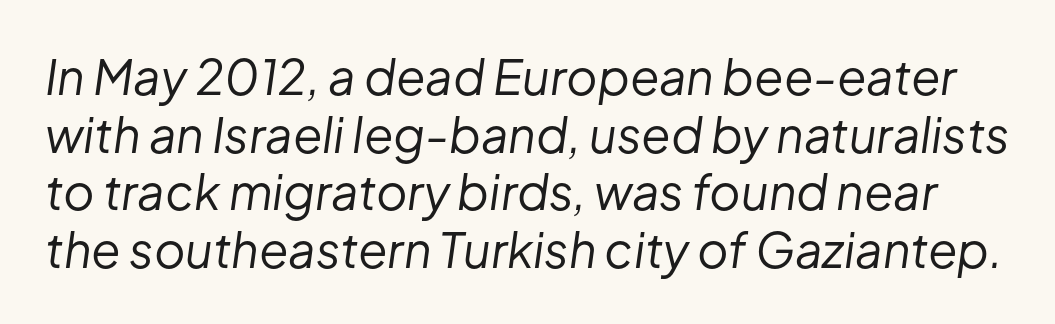
These lines are rendered in a variable-pitch font. The baseline area is clear. Compared with ordinary roman type, these characters are visibly tilted. On a weight scale, this lands at 450 or below.
